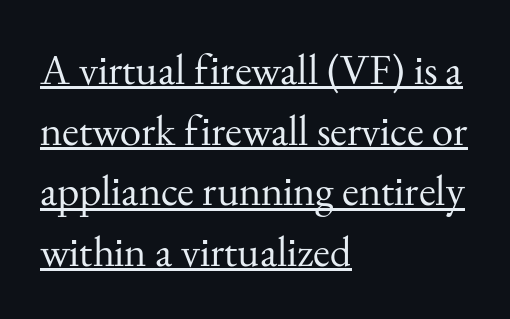
The image shows 43 px regular-weight serif type, upright; set left-aligned, normal line spacing (1.41x), normal letter spacing, underlined; medium stroke contrast and a small x-height.
